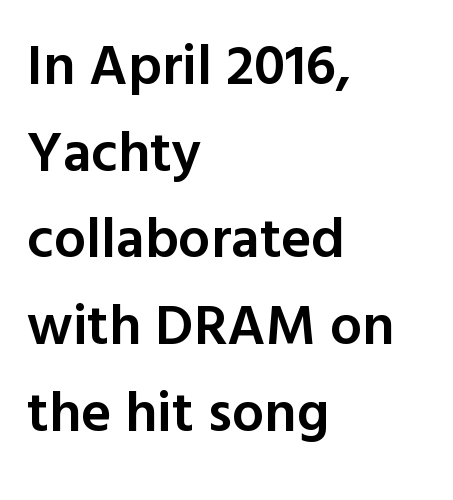
The image shows 57 px semibold sans-serif type, upright; set left-aligned, normal line spacing (1.52x), normal letter spacing, not underlined; a medium x-height.
